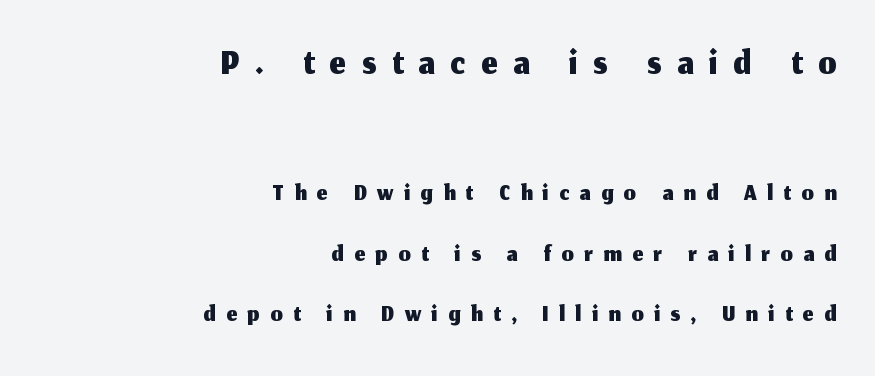
The image shows 57 px sans-serif type, upright; set right-aligned, normal line spacing (1.6x), unusually wide letter spacing (+0.28 em), not underlined; the first (top) block is 1.5x larger; medium stroke contrast and a medium x-height.
